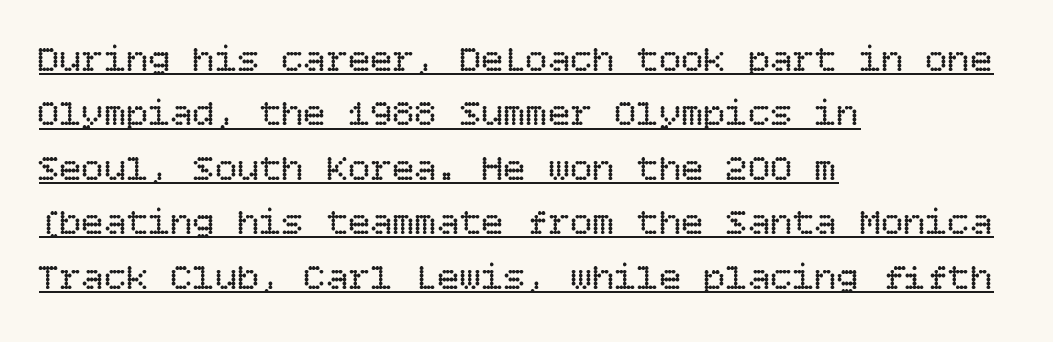
The image shows 37 px regular-weight type, upright; set left-aligned, normal line spacing (1.47x), normal letter spacing, underlined; low stroke contrast and a large x-height.
